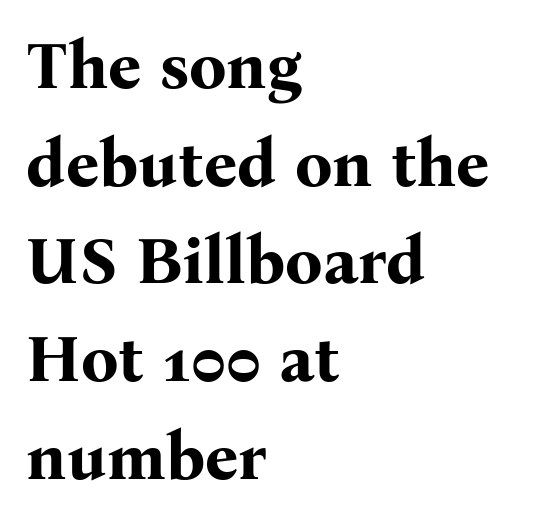
Q: Is the text bold? A: Yes.
Q: Is the text italic (slanted)? A: No, it is upright.
Q: Is the typeface a serif or a sans-serif typeface? A: Serif.
Q: Is the text underlined? A: No.
Q: How is the paragraph aligned? A: Left-aligned.
Q: Is the spacing between letters normal or unusually wide? A: Normal.
Q: Is the spacing between lines tight, normal or loose? A: Normal.
Q: Width (condensed, normal, or wide)? A: Normal.
Q: Stroke contrast? A: Medium.
Q: x-height? A: Medium.
Q: Monospaced? A: No.
